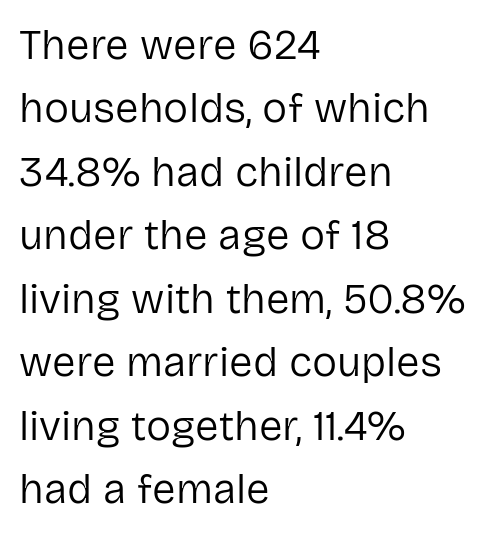
{"serif": "no", "italic": "no", "bold": "no", "weight": "regular", "width": "normal", "stroke_contrast": "low", "x_height": "medium", "monospaced": "no", "underline": "no", "align": "left", "line_spacing": "normal", "line_spacing_ratio": 1.51, "letter_spacing": "normal", "letter_spacing_em": 0.0, "glyph_px": 42}
